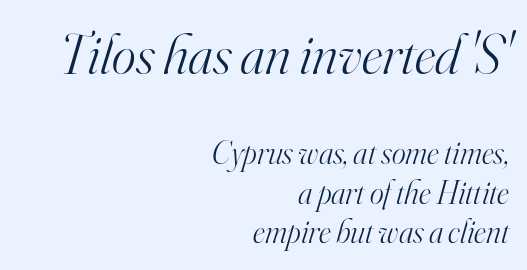
The image shows 57 px light serif type, italic (leaning right); set right-aligned, line spacing 1.19x, normal letter spacing, not underlined; the first (top) block is 1.73x larger; high stroke contrast and a small x-height.
